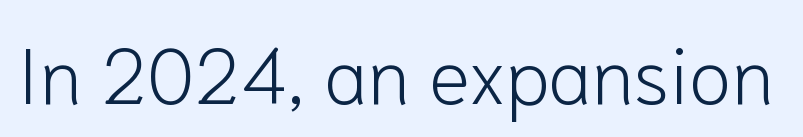
{"serif": "no", "italic": "no", "bold": "no", "weight": "light", "width": "normal", "stroke_contrast": "low", "x_height": "medium", "monospaced": "no", "underline": "no", "letter_spacing": "normal", "letter_spacing_em": 0.0, "glyph_px": 78}
